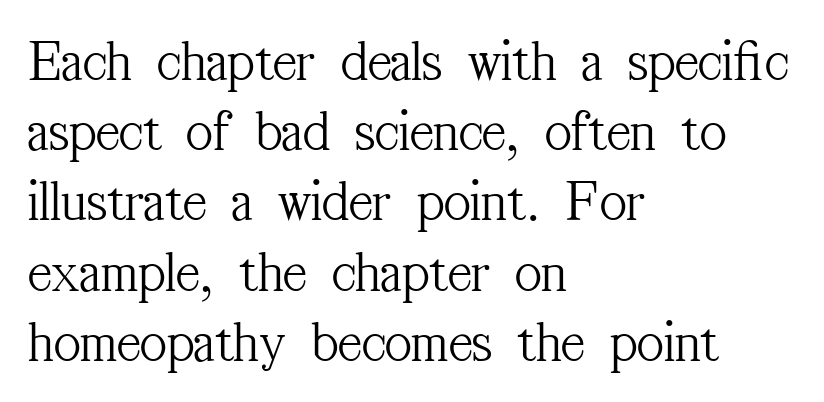
{"serif": "yes", "italic": "no", "bold": "no", "weight": "light", "width": "condensed", "stroke_contrast": "medium", "x_height": "medium", "monospaced": "no", "underline": "no", "align": "left", "line_spacing_ratio": 1.21, "letter_spacing": "normal", "letter_spacing_em": 0.0, "glyph_px": 58}
